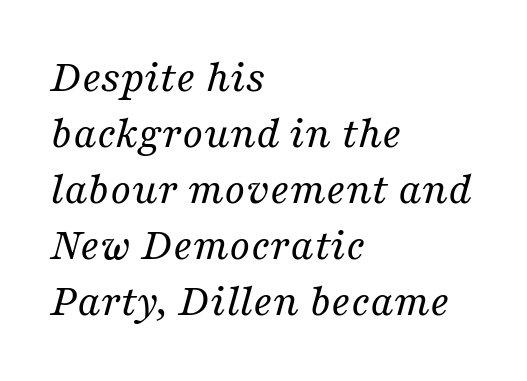
The rendering applies a slant to the glyphs. The ragged edge is on the right, which tells us the setting is flush left. These lines are rendered in a variable-pitch font. Nothing heavy about these letters — not bold at all.
